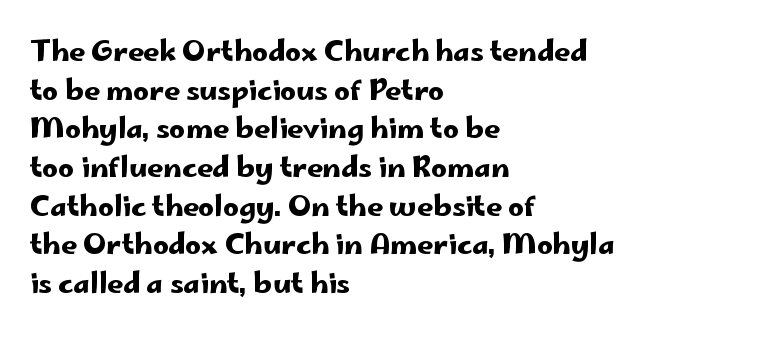
The image shows 28 px wide sans-serif type, upright; set left-aligned, normal line spacing (1.38x), normal letter spacing, not underlined; low stroke contrast and a small x-height.
